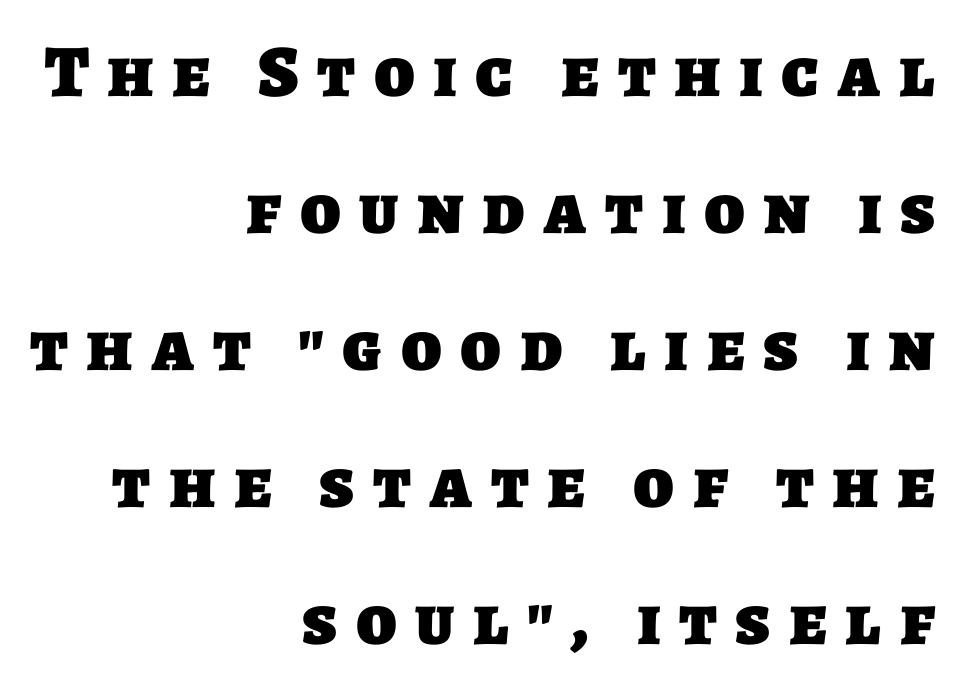
The image shows 74 px heavy sans-serif type; set right-aligned, line spacing 1.85x, unusually wide letter spacing (+0.25 em), not underlined; low stroke contrast and a large x-height.
